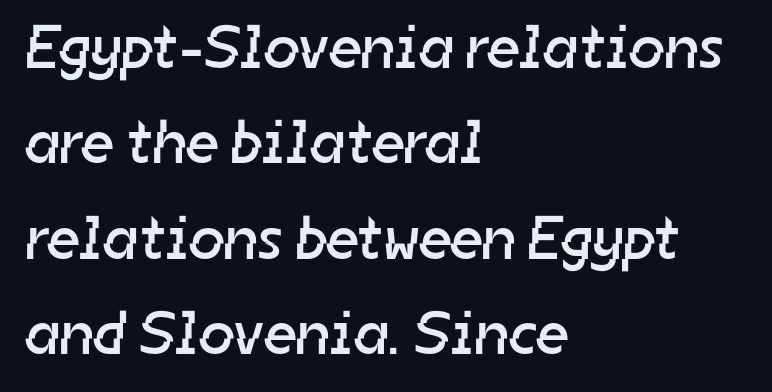
Q: Is the text bold? A: No.
Q: Is the typeface a serif or a sans-serif typeface? A: Sans-serif.
Q: Is the text underlined? A: No.
Q: How is the paragraph aligned? A: Left-aligned.
Q: Is the spacing between letters normal or unusually wide? A: Normal.
Q: Is the spacing between lines tight, normal or loose? A: Normal.
Q: Width (condensed, normal, or wide)? A: Normal.
Q: Stroke contrast? A: Low.
Q: x-height? A: Medium.
Q: Monospaced? A: No.
